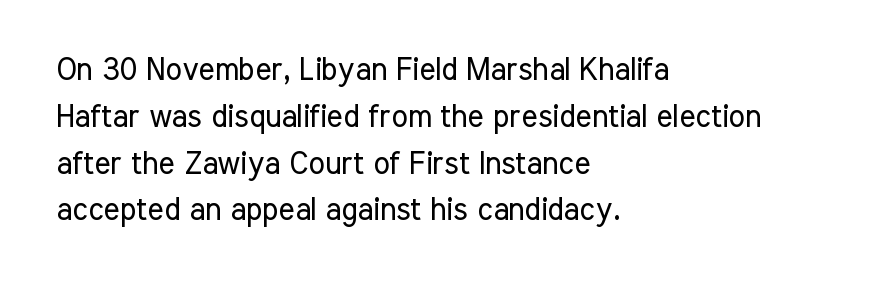
{"serif": "no", "italic": "no", "bold": "no", "weight": "regular", "width": "condensed", "stroke_contrast": "low", "x_height": "medium", "monospaced": "no", "underline": "no", "align": "left", "line_spacing": "normal", "line_spacing_ratio": 1.51, "letter_spacing": "normal", "letter_spacing_em": 0.0, "glyph_px": 31}
